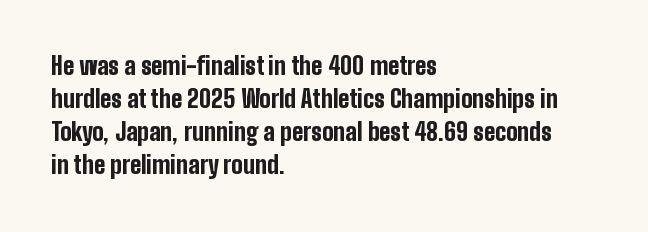
{"italic": "no", "bold": "yes", "underline": "no", "align": "left", "line_spacing": "normal", "line_spacing_ratio": 1.38, "letter_spacing": "normal", "letter_spacing_em": 0.0, "glyph_px": 24}
